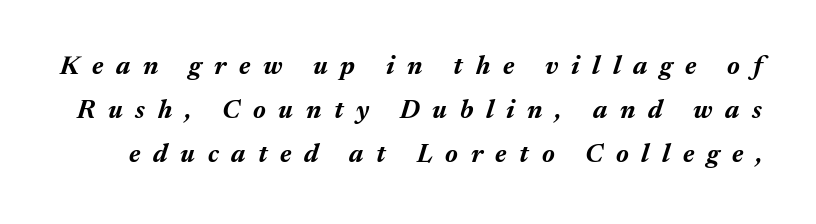
The image shows 26 px bold type, italic (leaning right); set normal line spacing (1.7x), unusually wide letter spacing (+0.49 em), not underlined.
